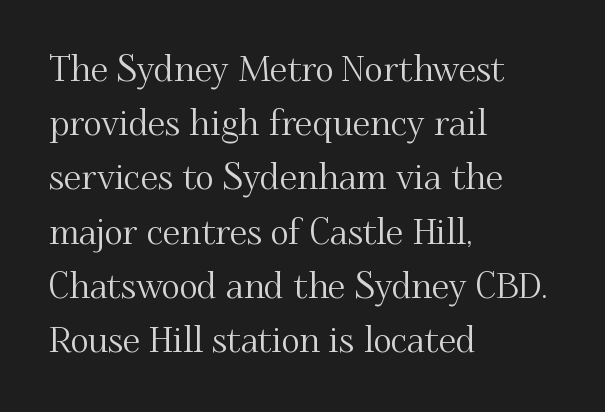
Upright lettering throughout. These lines are set flush left with a ragged right edge. Glance below the letters and you will spot only blank space. This rendering leaves character spacing at its baseline value. Varying glyph widths throughout — classic text-font behaviour.
